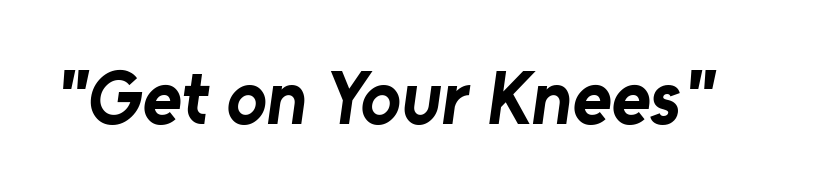
{"serif": "no", "bold": "yes", "weight": "bold", "width": "normal", "stroke_contrast": "low", "x_height": "medium", "monospaced": "no", "underline": "no", "letter_spacing": "normal", "letter_spacing_em": 0.0, "glyph_px": 75}
